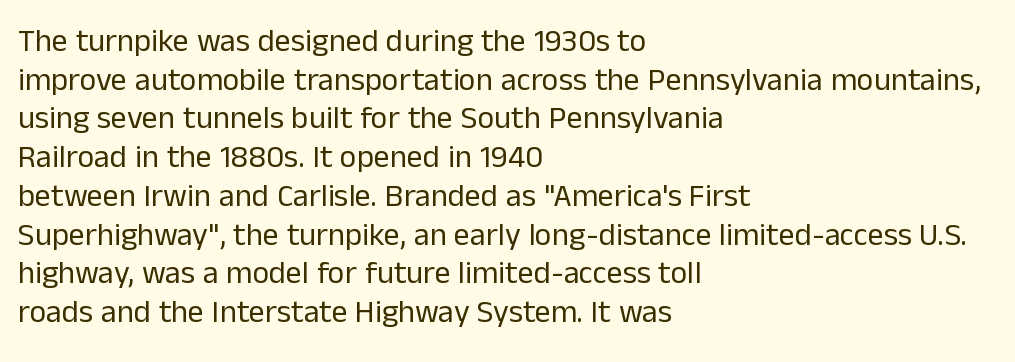
Q: Is the text bold? A: No.
Q: Is the text italic (slanted)? A: No, it is upright.
Q: Is the typeface a serif or a sans-serif typeface? A: Sans-serif.
Q: Is the text underlined? A: No.
Q: How is the paragraph aligned? A: Left-aligned.
Q: Is the spacing between letters normal or unusually wide? A: Normal.
Q: Width (condensed, normal, or wide)? A: Normal.
Q: Stroke contrast? A: Low.
Q: x-height? A: Medium.
Q: Monospaced? A: No.
